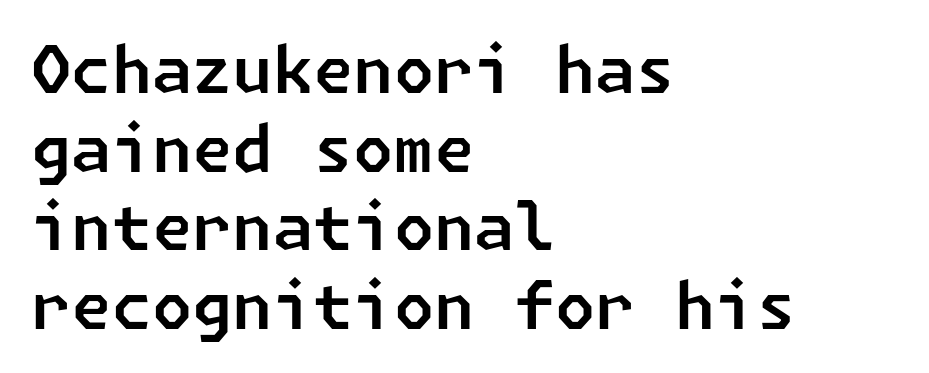
Q: Is the typeface a serif or a sans-serif typeface? A: Sans-serif.
Q: Is the text underlined? A: No.
Q: How is the paragraph aligned? A: Left-aligned.
Q: Is the spacing between letters normal or unusually wide? A: Normal.
Q: Width (condensed, normal, or wide)? A: Normal.
Q: Stroke contrast? A: Low.
Q: x-height? A: Medium.
